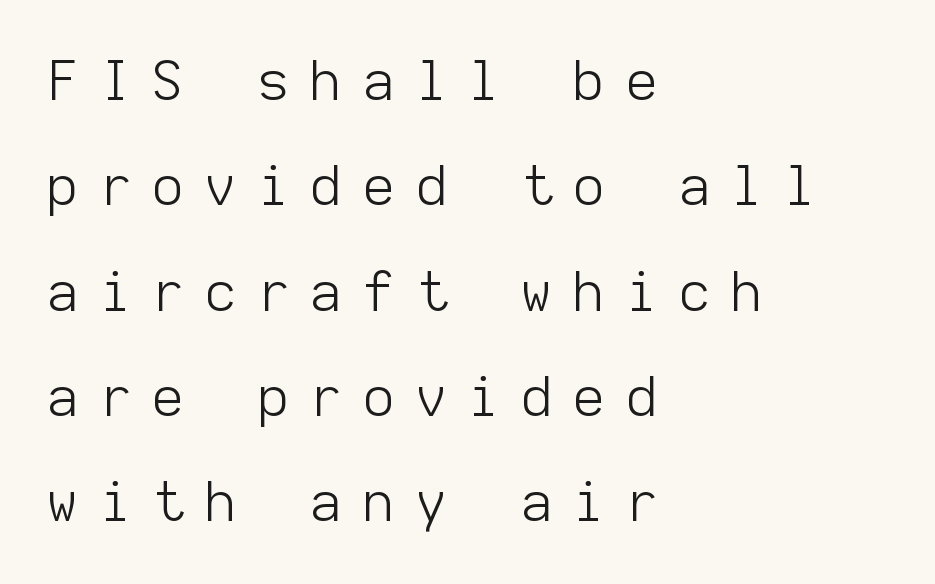
The image shows 54 px light sans-serif type, upright, monospaced; set left-aligned, loose line spacing (1.95x), unusually wide letter spacing (+0.4 em), not underlined; low stroke contrast and a medium x-height.
